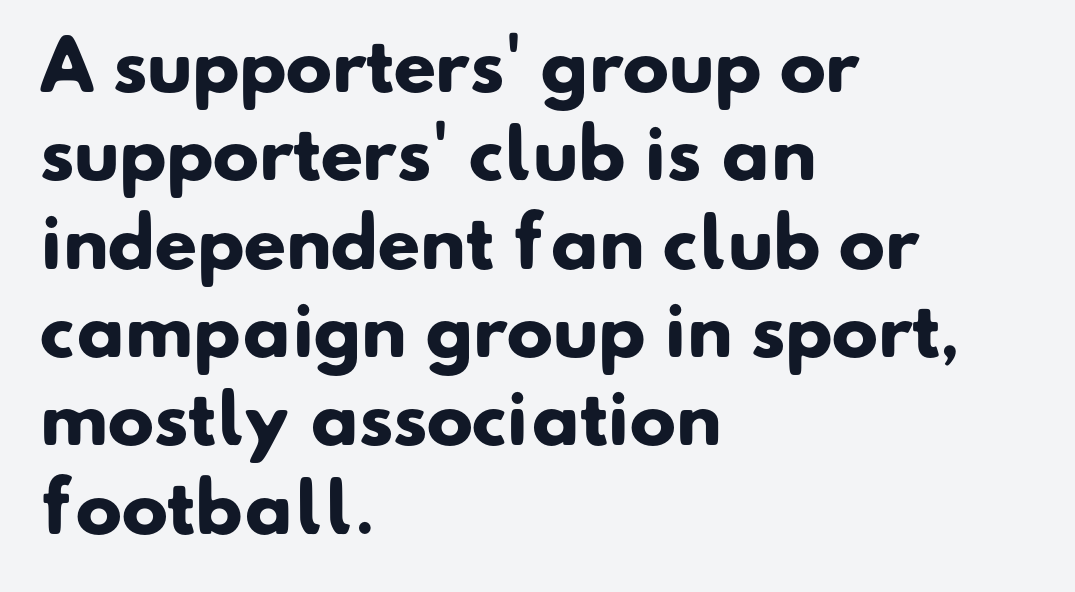
The image shows 69 px heavy sans-serif type; set left-aligned, normal line spacing (1.28x), normal letter spacing, not underlined; low stroke contrast and a small x-height.
